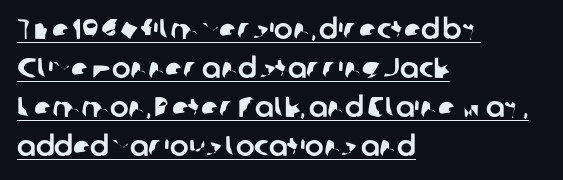
Note: no serifs on the glyphs. Emphasis is given by a line drawn under the lettering. The compositor pushed each line to the left boundary. The letters advance in unequal steps, a hallmark of proportional type. Glyph-to-glyph distance matches everyday printed text. Regarding leading, the lines here are spaced in the standard way.
